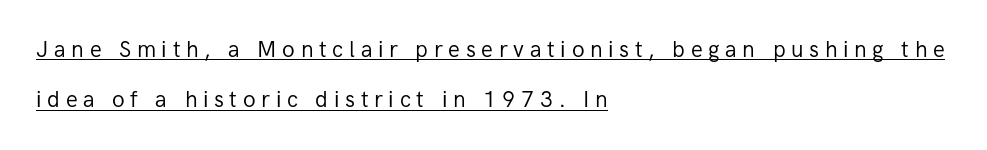
{"italic": "no", "bold": "no", "underline": "yes", "align": "left", "line_spacing": "loose", "line_spacing_ratio": 2.29, "letter_spacing": "wide", "letter_spacing_em": 0.26, "glyph_px": 22}
